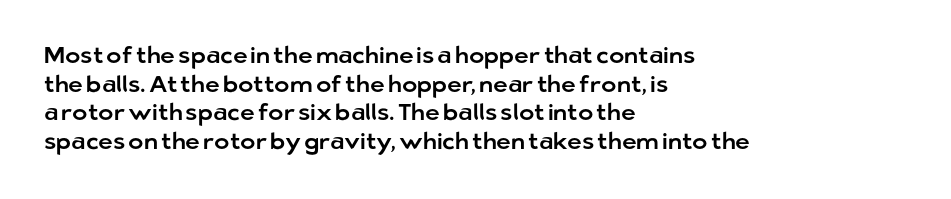
The image shows 23 px text type, upright; set left-aligned, normal line spacing (1.25x), normal letter spacing, not underlined.
